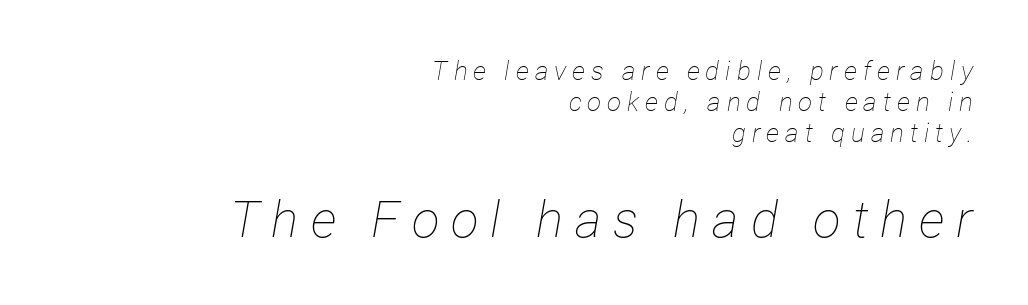
Q: Is the text bold? A: No.
Q: Is the text italic (slanted)? A: Yes, it leans right by about 12 degrees.
Q: Is the text underlined? A: No.
Q: How is the paragraph aligned? A: Right-aligned.
Q: Is the spacing between letters normal or unusually wide? A: Unusually wide.
Q: Which block of text is set in a larger size, the first (top) or the second (bottom)? A: The second (bottom) one.
Q: Width (condensed, normal, or wide)? A: Condensed.
Q: Stroke contrast? A: Low.
Q: x-height? A: Medium.
Q: Monospaced? A: No.
